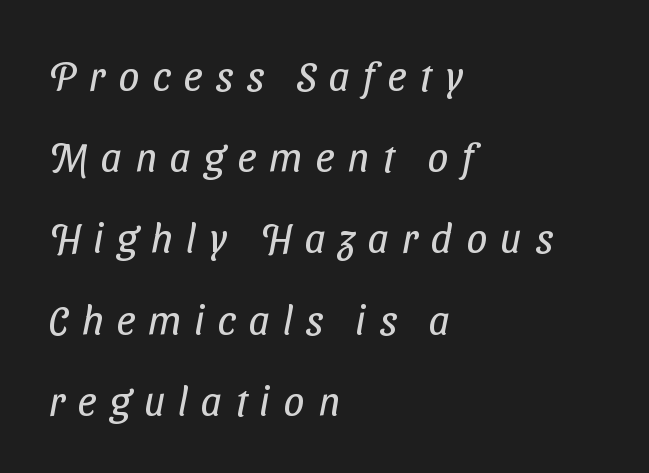
{"serif": "no", "bold": "no", "weight": "regular", "width": "condensed", "stroke_contrast": "low", "x_height": "medium", "monospaced": "no", "underline": "no", "align": "left", "line_spacing": "loose", "line_spacing_ratio": 1.98, "letter_spacing": "wide", "letter_spacing_em": 0.32, "glyph_px": 41}
